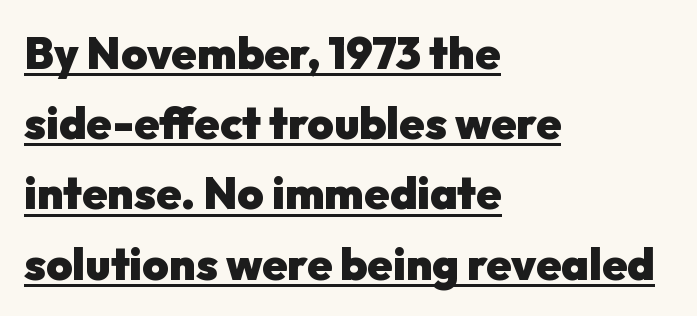
The image shows 45 px heavy sans-serif type, upright; set left-aligned, normal line spacing (1.56x), normal letter spacing, underlined; low stroke contrast and a medium x-height.
